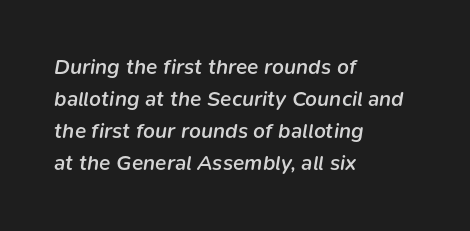
Leftover space on each line is placed entirely after the last word. Default kerning and tracking; the words read as compact shapes. Successive baselines arrive at the customary interval. This is moderately heavy type, rendered in semibold.
